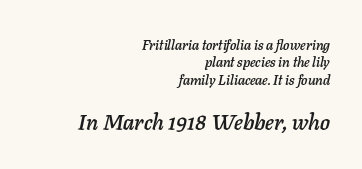
Nobody drew a line under any word here. A student would notice the bottom passage is typeset larger than what precedes it. A student would call this right alignment; a typographer would say flush right, rag left. Slant detected: the letters are inclined. The gaps between neighbouring characters are ordinary and unremarkable.
